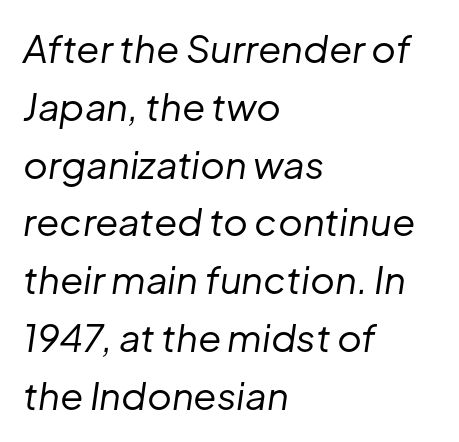
Ink coverage per letter is moderate at most. Varying glyph widths throughout — classic text-font behaviour. Glyph-to-glyph distance matches everyday printed text. A typesetter would call this leading conventional body-copy spacing.
